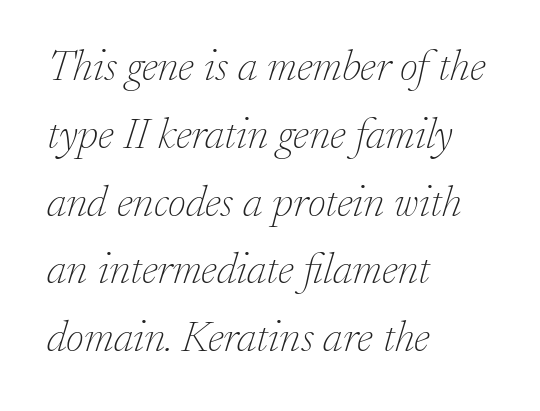
Q: Is the text bold? A: No.
Q: Is the text italic (slanted)? A: Yes, it leans right by about 17 degrees.
Q: Is the typeface a serif or a sans-serif typeface? A: Serif.
Q: Is the text underlined? A: No.
Q: How is the paragraph aligned? A: Left-aligned.
Q: Is the spacing between letters normal or unusually wide? A: Normal.
Q: Is the spacing between lines tight, normal or loose? A: Normal.
Q: Width (condensed, normal, or wide)? A: Normal.
Q: Stroke contrast? A: Low.
Q: x-height? A: Small.
Q: Monospaced? A: No.
